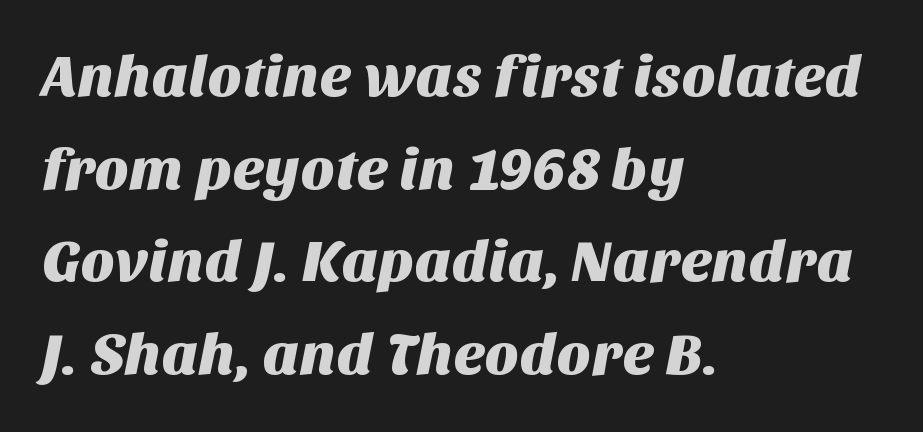
Vertical spacing — default. Spacing verdict: proportional, widths tailored to each character. Students, note that the glyphs here touch the page at normal intervals. Rule under the text: the space is simply empty. Each line starts at the same left margin while the right side varies. The rendering shows plain stroke endings on the letterforms — a sans-serif design.
